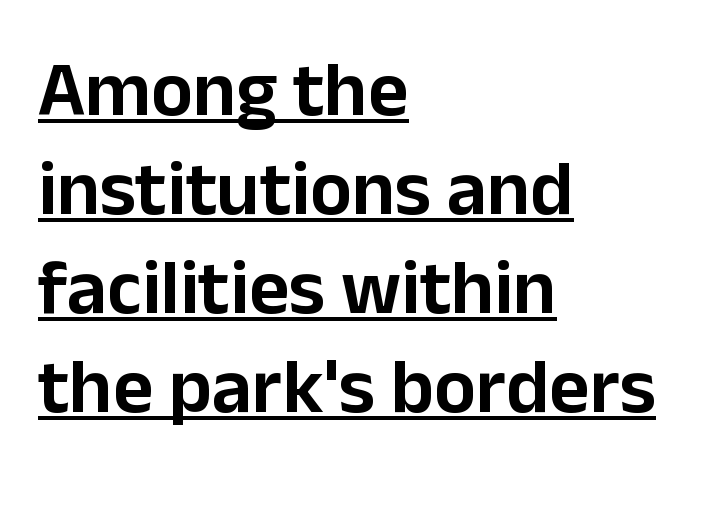
The ragged edge is on the right, which tells us the setting is flush left. The rendering shows plain stroke endings on the letterforms — a sans-serif design. Character widths vary here, with narrow letters taking less room than wide ones. Like a heading marked for emphasis, these lines bear an underscore. The letters stand upright; this is a roman face. There is no visible air inserted between adjacent glyphs.
